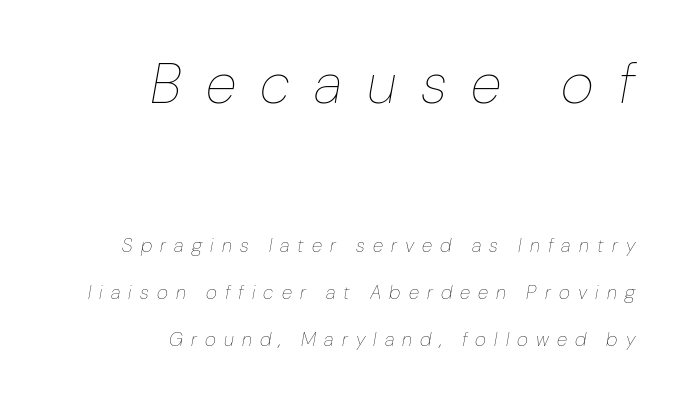
The image shows 57 px thin type, italic (leaning right); set right-aligned, loose line spacing (2.48x), unusually wide letter spacing (+0.43 em), not underlined; the first (top) block is 3.0x larger; low stroke contrast and a medium x-height.
